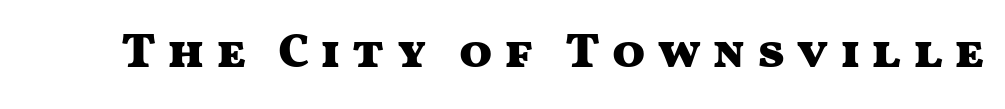
{"serif": "no", "italic": "no", "bold": "yes", "weight": "heavy", "width": "wide", "stroke_contrast": "medium", "x_height": "medium", "monospaced": "no", "underline": "no", "letter_spacing": "wide", "letter_spacing_em": 0.22, "glyph_px": 49}
